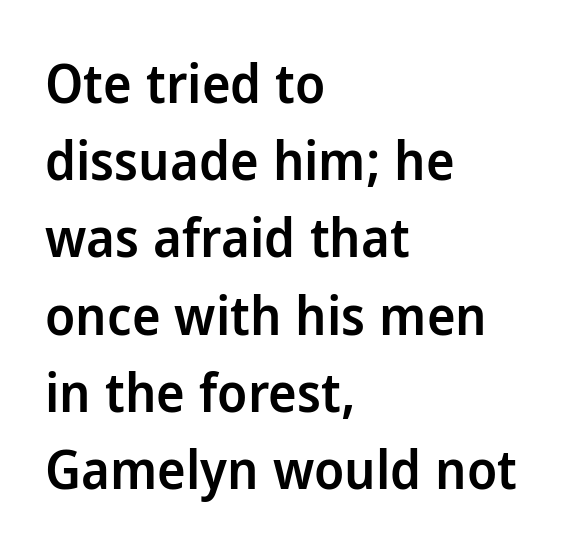
Successive baselines arrive at the customary interval. The letters stand upright; this is a roman face. Short note: letters normally spaced. The passage shown is not underscored anywhere. Each glyph is drawn with semibold strokes, heavier than normal yet not fully bold.
